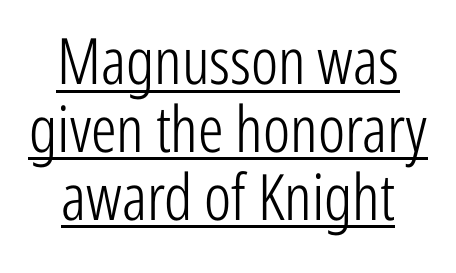
The image shows 64 px light, condensed sans-serif type, upright; set centered, tight line spacing (1.06x), normal letter spacing, underlined; low stroke contrast and a medium x-height.
